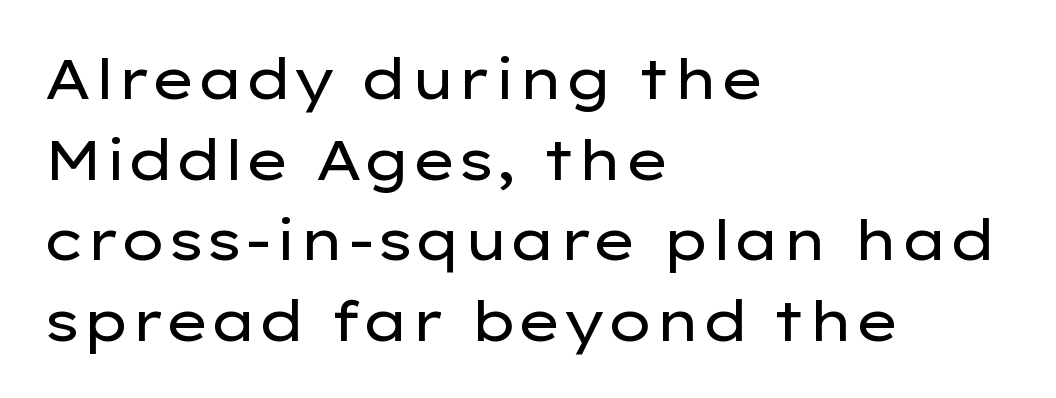
The image shows 56 px regular-weight, wide sans-serif type, upright; set left-aligned, normal line spacing (1.44x), normal letter spacing, not underlined; low stroke contrast and a medium x-height.
